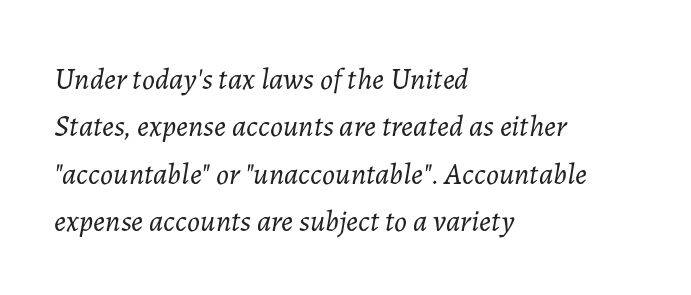
Q: Is the text bold? A: No.
Q: Is the text italic (slanted)? A: Yes, it leans right by about 7 degrees.
Q: Is the text underlined? A: No.
Q: How is the paragraph aligned? A: Left-aligned.
Q: Is the spacing between letters normal or unusually wide? A: Normal.
Q: Is the spacing between lines tight, normal or loose? A: Normal.
Q: Width (condensed, normal, or wide)? A: Normal.
Q: Stroke contrast? A: Low.
Q: x-height? A: Medium.
Q: Monospaced? A: No.
